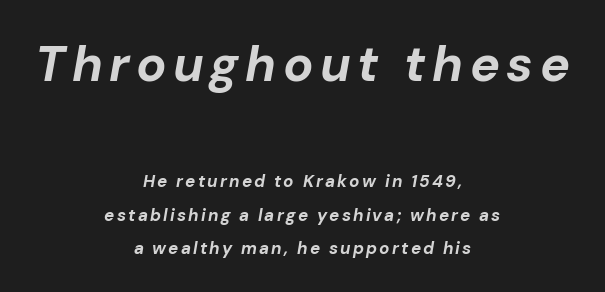
Q: Is the text bold? A: Yes.
Q: Is the text italic (slanted)? A: Yes, it leans right by about 10 degrees.
Q: Is the text underlined? A: No.
Q: How is the paragraph aligned? A: Centered.
Q: Is the spacing between lines tight, normal or loose? A: Loose.
Q: Which block of text is set in a larger size, the first (top) or the second (bottom)? A: The first (top) one.
Q: Width (condensed, normal, or wide)? A: Normal.
Q: Stroke contrast? A: Low.
Q: x-height? A: Medium.
Q: Monospaced? A: No.
